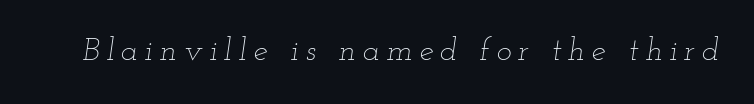
You could not count columns in this text — the font is proportionally spaced. Observe the lean: these are italic letterforms. Lines of text with bare space underneath. The typesetting does not lean heavy: it is not bold. Tracking value appears strongly positive — letters spread wide.
